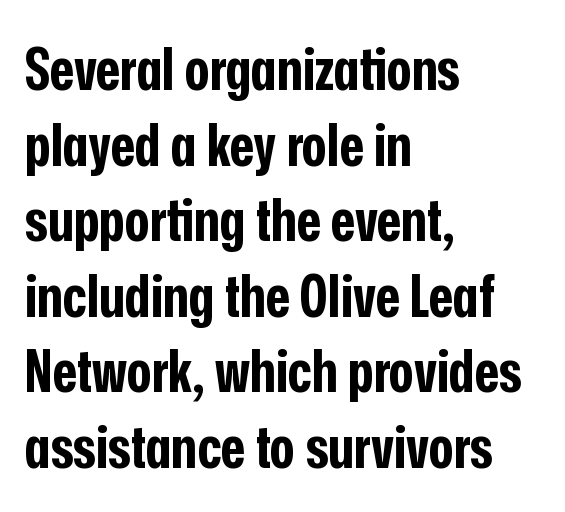
The image shows 59 px bold, condensed sans-serif type, upright; set left-aligned, normal line spacing (1.28x), normal letter spacing, not underlined; low stroke contrast and a medium x-height.
